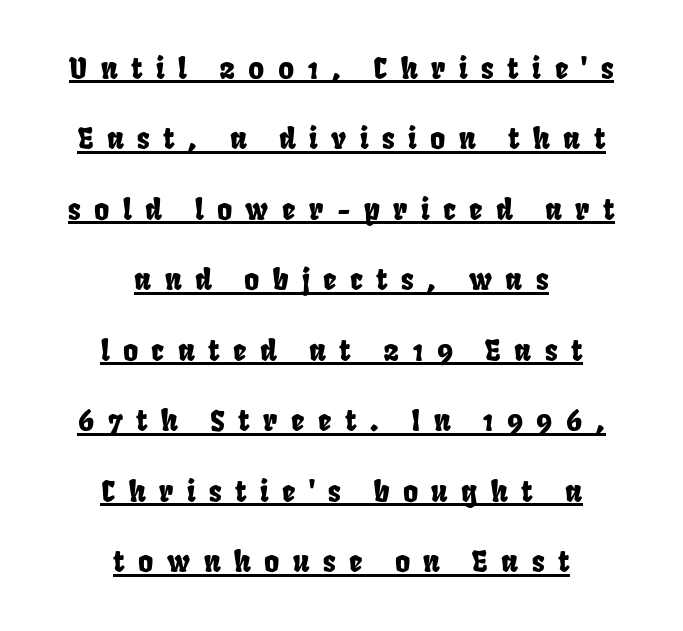
Visually the block forms a symmetrical silhouette, jagged on both flanks. This is sans-serif lettering, the kind often seen on screens and signage. The passage shown is underscored from start to finish. The passage shown stacks its lines with a broad gap. Looks like regular typesetting: each glyph gets only the width it needs.
